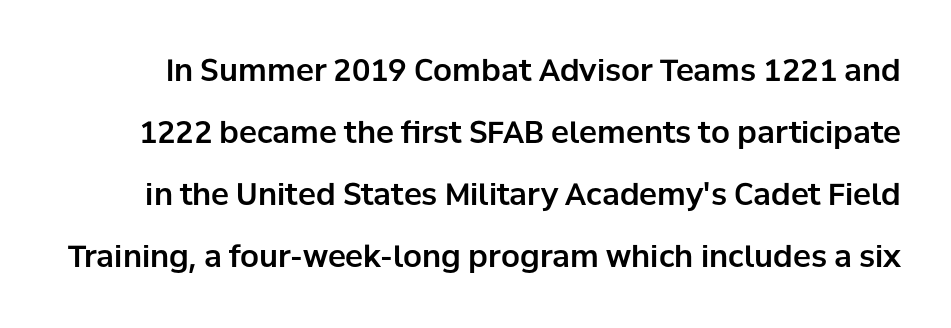
{"serif": "no", "italic": "no", "width": "normal", "stroke_contrast": "low", "x_height": "medium", "monospaced": "no", "underline": "no", "line_spacing": "loose", "line_spacing_ratio": 2.07, "letter_spacing": "normal", "letter_spacing_em": 0.0, "glyph_px": 30}
